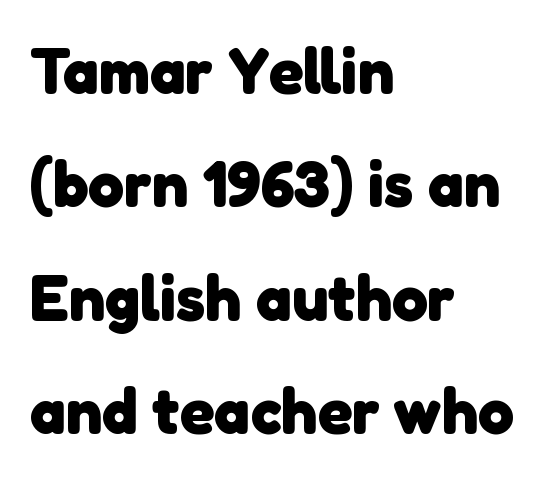
The image shows 64 px heavy sans-serif type; set left-aligned, line spacing 1.77x, normal letter spacing, not underlined; low stroke contrast and a medium x-height.
